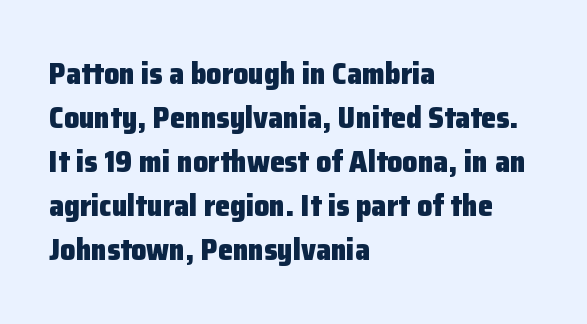
The image shows 30 px heavy sans-serif type, upright; set left-aligned, normal line spacing (1.47x), normal letter spacing, not underlined; low stroke contrast and a medium x-height.
